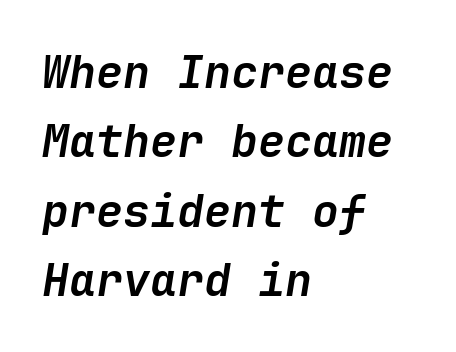
The image shows 45 px semibold type, italic (leaning right); set left-aligned, normal line spacing (1.54x), normal letter spacing, not underlined; low stroke contrast and a medium x-height.
